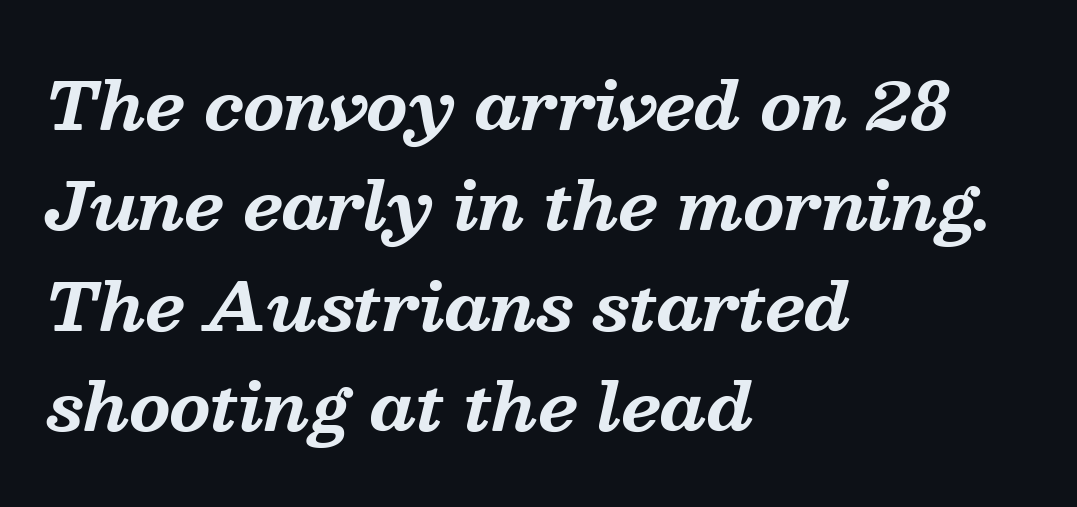
No word sits above an underline. Set as a true bold cut, around the 700 mark. A typesetter would call this proportional, since set widths differ per character. The face used here is rendered with its standard letterfit. This sample keeps an unexceptional amount of space between lines. Does the type have serifs? Yes, each stem ends in a small foot.
